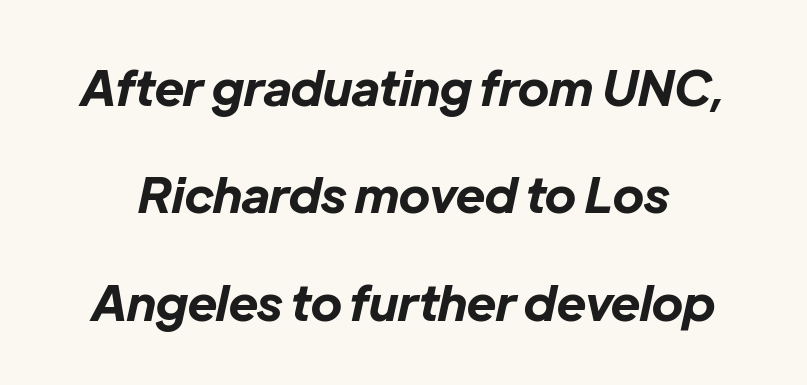
The glyphs have the mass of a bold cut. Yep, that's italic — everything's leaning. Varying glyph widths throughout — classic text-font behaviour. Descenders are the only things crossing below the line.
